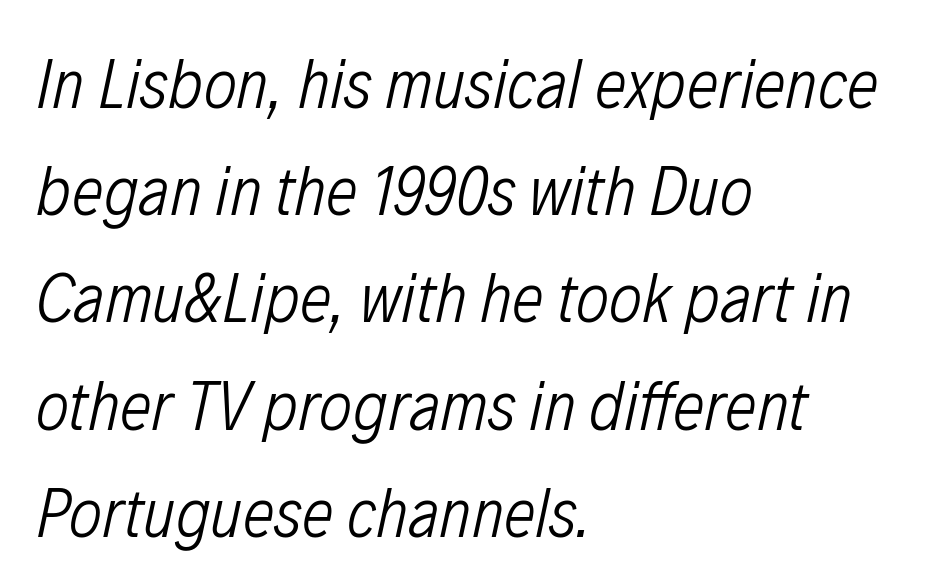
Characters are canted at an angle relative to the baseline's perpendicular. Weight: not bold — regular or lighter. How are the letters spaced? Ordinarily, with no added tracking. Line beginnings align vertically; line endings do not.
